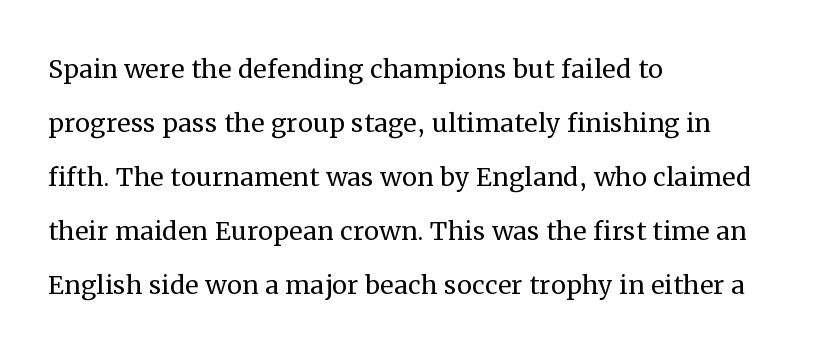
The image shows 34 px regular-weight serif type, upright; set left-aligned, normal line spacing (1.59x), normal letter spacing, not underlined; medium stroke contrast and a medium x-height.
